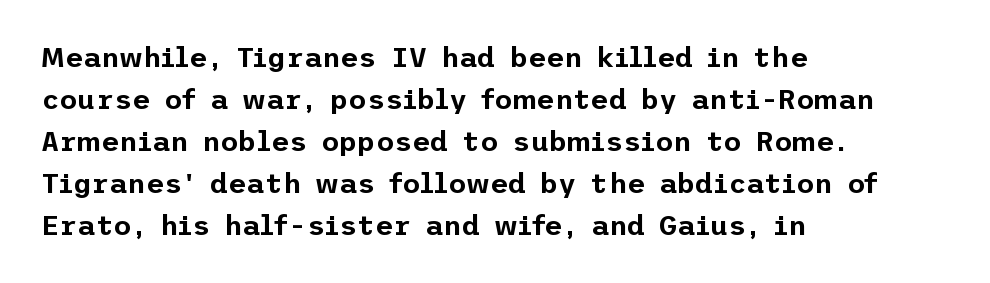
{"serif": "no", "italic": "no", "width": "normal", "stroke_contrast": "low", "x_height": "medium", "underline": "no", "align": "left", "line_spacing": "normal", "line_spacing_ratio": 1.5, "letter_spacing": "normal", "letter_spacing_em": 0.0, "glyph_px": 28}
